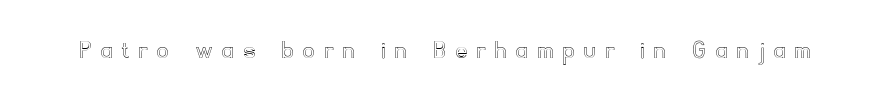
{"italic": "no", "underline": "no", "letter_spacing": "wide", "letter_spacing_em": 0.38, "glyph_px": 27}
